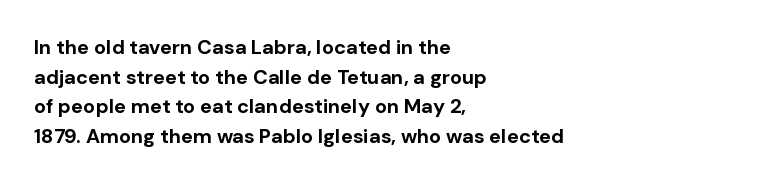
{"italic": "no", "bold": "yes", "underline": "no", "align": "left", "line_spacing": "normal", "line_spacing_ratio": 1.48, "letter_spacing": "normal", "letter_spacing_em": 0.0, "glyph_px": 20}
